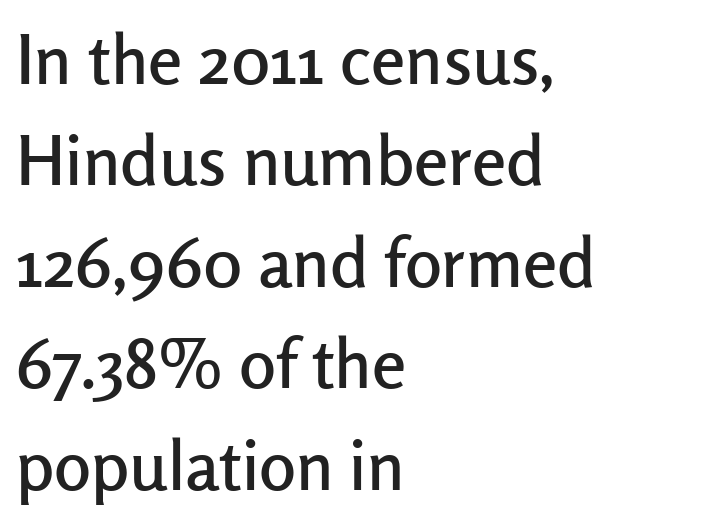
The font family rendered here belongs to the sans-serif group. Students, note that the glyphs here touch the page at normal intervals. Does the lettering tilt? It doesn't — this is upright. Unmarked baselines from the first word to the last.
